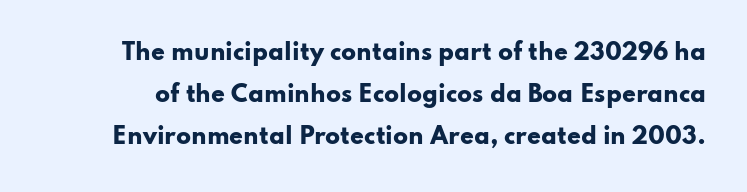
Q: Is the text bold? A: Yes.
Q: Is the text italic (slanted)? A: No, it is upright.
Q: Is the text underlined? A: No.
Q: Is the spacing between letters normal or unusually wide? A: Normal.
Q: Is the spacing between lines tight, normal or loose? A: Loose.
